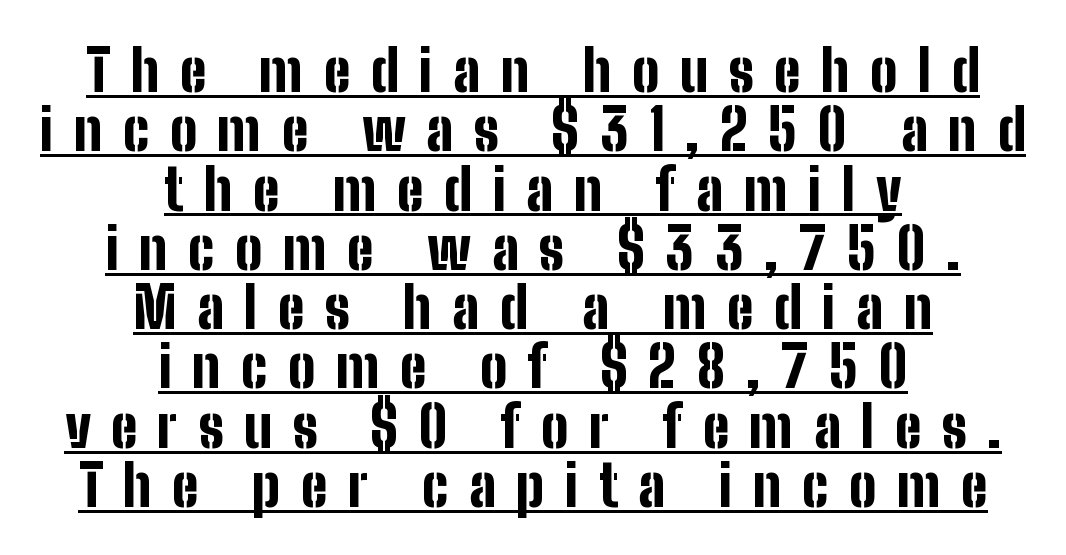
The image shows 57 px bold, condensed sans-serif type, upright; set centered, tight line spacing (1.04x), unusually wide letter spacing (+0.36 em), underlined; low stroke contrast and a medium x-height.
